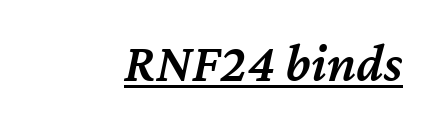
The image shows 54 px semibold type, italic (leaning right); set normal letter spacing, underlined; medium stroke contrast and a medium x-height.
